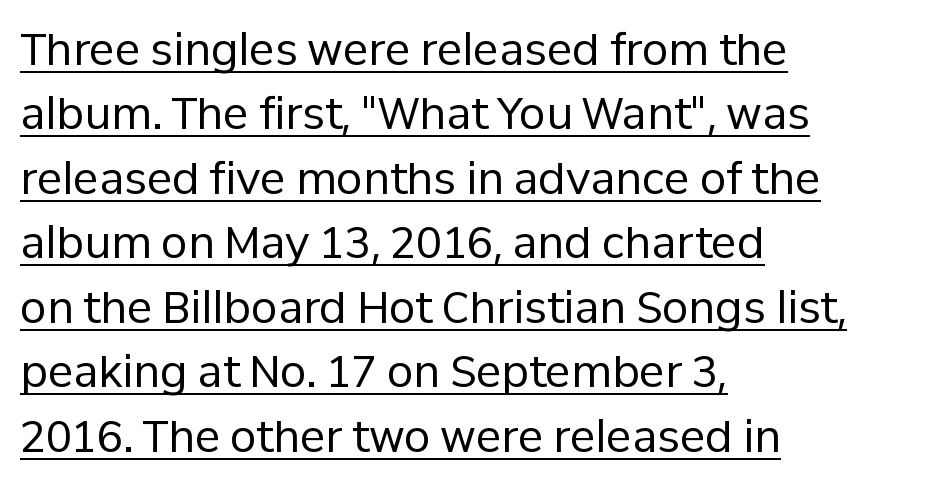
Q: Is the text bold? A: No.
Q: Is the text italic (slanted)? A: No, it is upright.
Q: Is the typeface a serif or a sans-serif typeface? A: Sans-serif.
Q: Is the text underlined? A: Yes.
Q: How is the paragraph aligned? A: Left-aligned.
Q: Is the spacing between letters normal or unusually wide? A: Normal.
Q: Is the spacing between lines tight, normal or loose? A: Normal.
Q: Width (condensed, normal, or wide)? A: Normal.
Q: Stroke contrast? A: Low.
Q: x-height? A: Medium.
Q: Monospaced? A: No.
